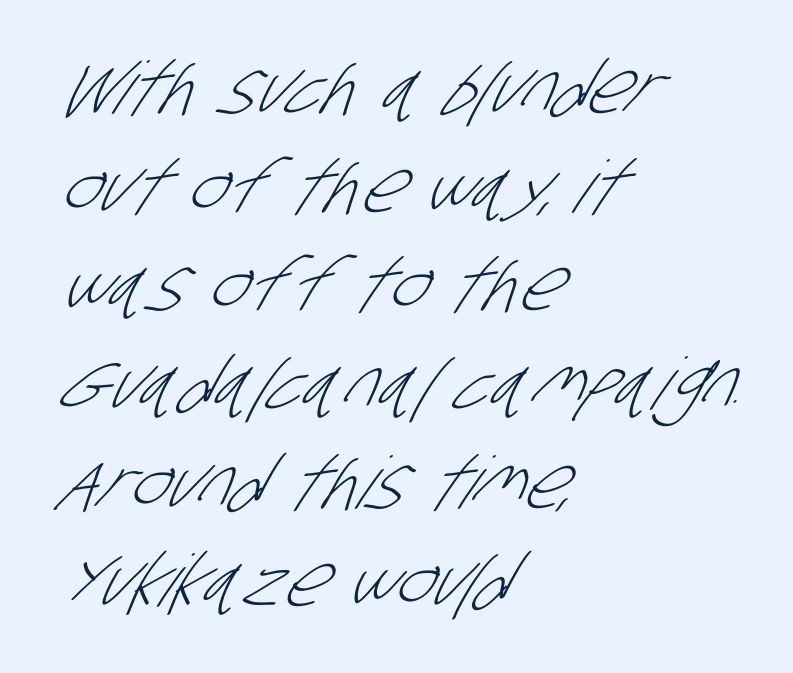
{"serif": "no", "bold": "no", "weight": "light", "width": "condensed", "stroke_contrast": "low", "x_height": "large", "monospaced": "no", "underline": "no", "align": "left", "line_spacing": "normal", "line_spacing_ratio": 1.37, "letter_spacing": "normal", "letter_spacing_em": 0.0, "glyph_px": 72}
